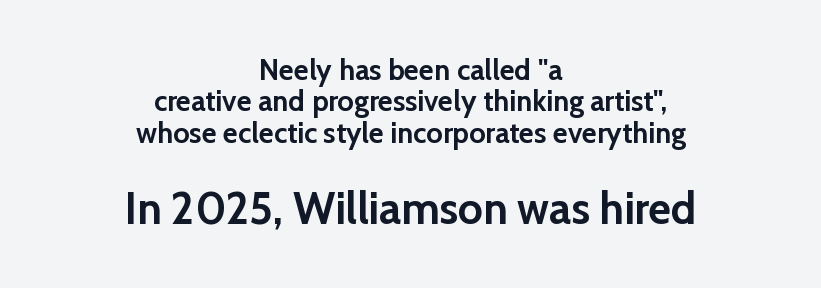
{"serif": "no", "italic": "no", "bold": "yes", "weight": "semibold", "width": "normal", "stroke_contrast": "low", "x_height": "medium", "monospaced": "no", "underline": "no", "align": "center", "line_spacing": "tight", "line_spacing_ratio": 1.08, "letter_spacing": "normal", "letter_spacing_em": 0.0, "larger_block": "second", "size_ratio": 1.52, "glyph_px": 44}
